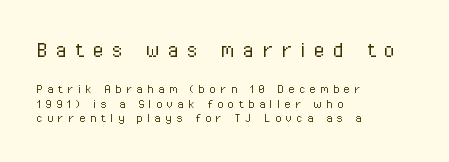
The rendering anchors every line to the left-hand side. These lines were composed using upright roman letters. Has an underline been added? It has not. You could only call the tracking loose — the letters float apart. One glance says dense: line gaps are narrower than usual. Each stroke keeps to a modest, everyday thickness or less.
